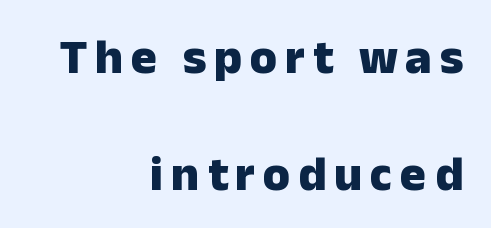
Think of a printed novel: that variable character pitch is what you see here. Heavy-handed strokes throughout: this text is bold. Posture: vertical. Check the space under the baseline: it is left empty.
